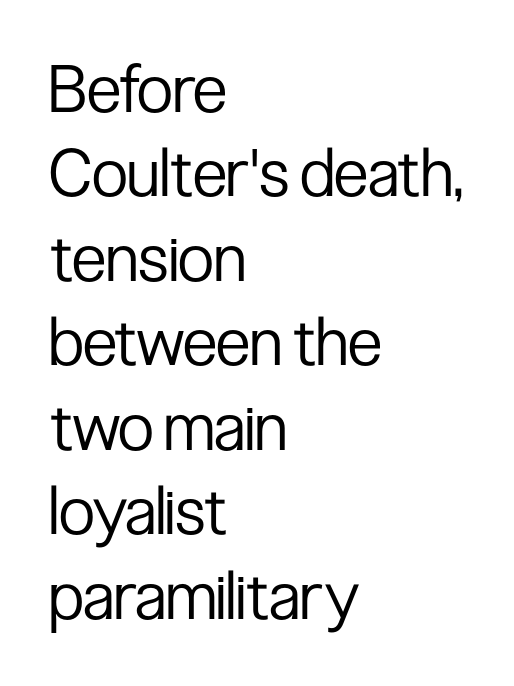
The image shows 66 px regular-weight, condensed sans-serif type, upright; set left-aligned, normal line spacing (1.28x), normal letter spacing, not underlined; low stroke contrast and a medium x-height.
